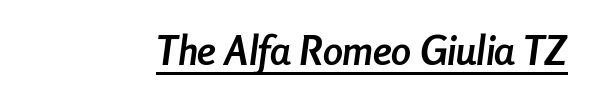
Slant detected: the letters are inclined. The gaps between neighbouring characters are ordinary and unremarkable. Does a line run under the words? Yes, clearly. Heft: maximum for text — a bold. Is this a fixed-width face? No — the glyphs have proportional, varying widths.
